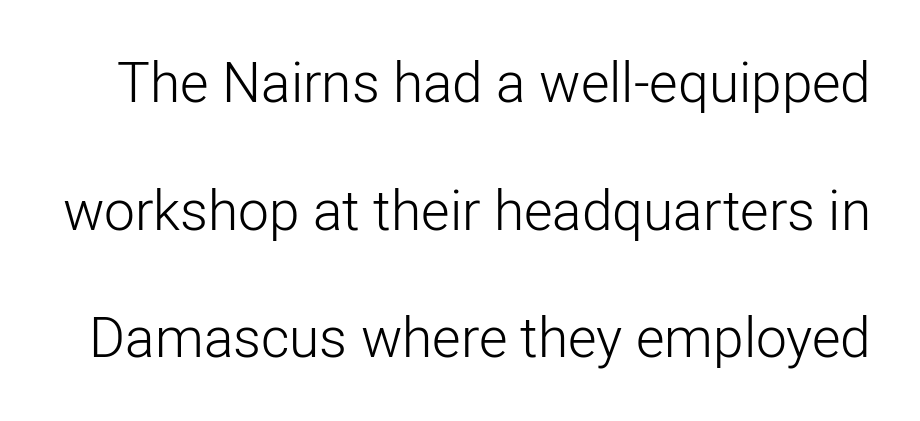
{"serif": "no", "italic": "no", "bold": "no", "weight": "light", "width": "normal", "stroke_contrast": "low", "x_height": "medium", "monospaced": "no", "underline": "no", "line_spacing": "loose", "line_spacing_ratio": 2.32, "letter_spacing": "normal", "letter_spacing_em": 0.0, "glyph_px": 55}
